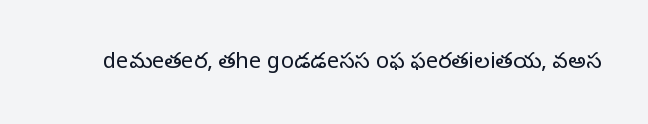
The image shows 22 px text type, upright; set normal letter spacing, not underlined.
